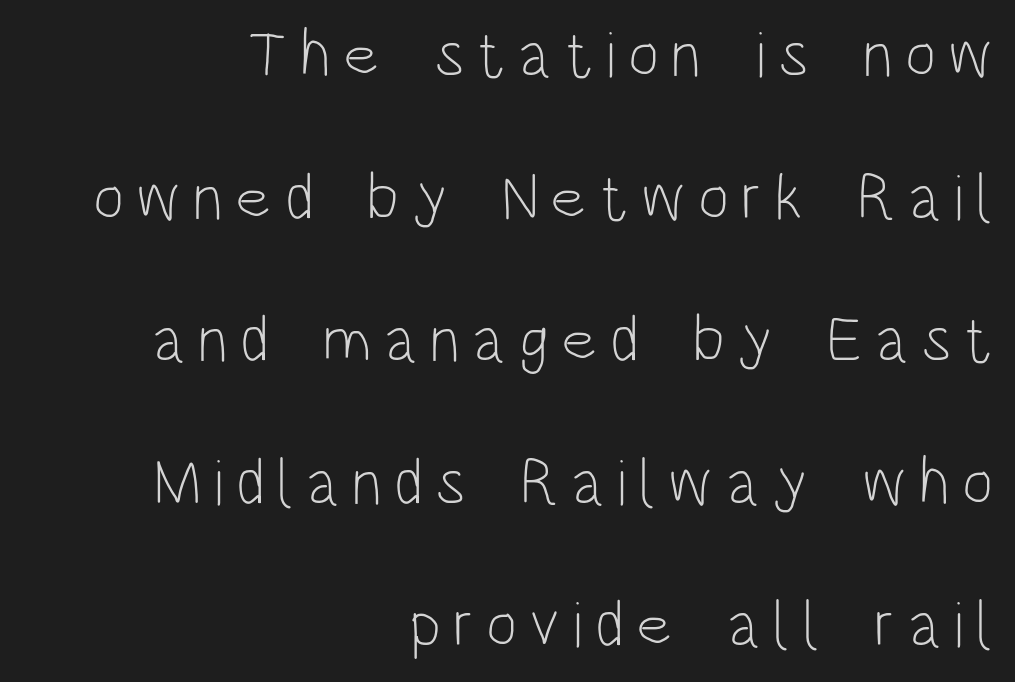
{"serif": "no", "italic": "no", "bold": "no", "weight": "light", "width": "condensed", "stroke_contrast": "low", "x_height": "large", "monospaced": "no", "underline": "no", "align": "right", "line_spacing": "loose", "line_spacing_ratio": 2.16, "glyph_px": 66}
